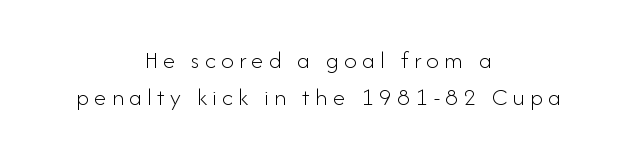
The image shows 25 px text type, upright; set centered, normal line spacing (1.49x), unusually wide letter spacing (+0.21 em), not underlined.
